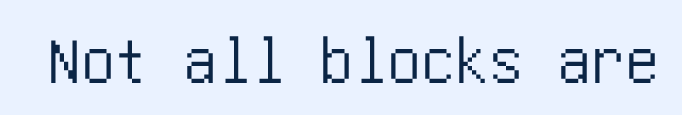
Q: Is the text italic (slanted)? A: No, it is upright.
Q: Is the typeface a serif or a sans-serif typeface? A: Sans-serif.
Q: Is the text underlined? A: No.
Q: Is the spacing between letters normal or unusually wide? A: Normal.
Q: Width (condensed, normal, or wide)? A: Condensed.
Q: Stroke contrast? A: Low.
Q: x-height? A: Large.
